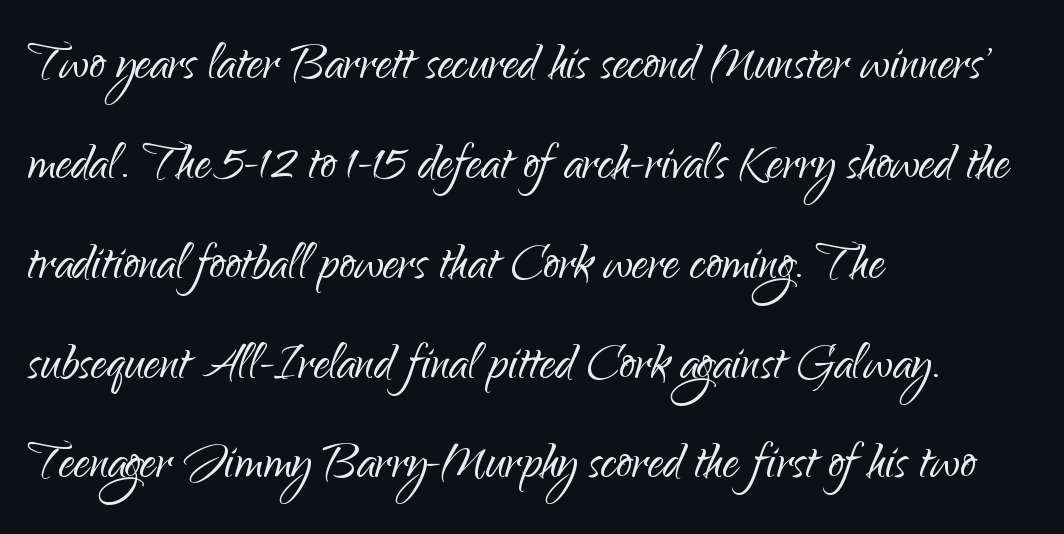
Q: Is the text bold? A: No.
Q: Is the text italic (slanted)? A: Yes.
Q: Is the typeface a serif or a sans-serif typeface? A: Sans-serif.
Q: Is the text underlined? A: No.
Q: How is the paragraph aligned? A: Left-aligned.
Q: Is the spacing between letters normal or unusually wide? A: Normal.
Q: Is the spacing between lines tight, normal or loose? A: Normal.
Q: Width (condensed, normal, or wide)? A: Normal.
Q: Stroke contrast? A: Low.
Q: x-height? A: Small.
Q: Monospaced? A: No.
